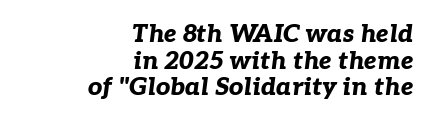
Cramped leading. Does the weight exceed regular? Yes, all the way to bold. Caption: multi-line text, flush right, ragged left. The passage shown has conventional tracking throughout.
